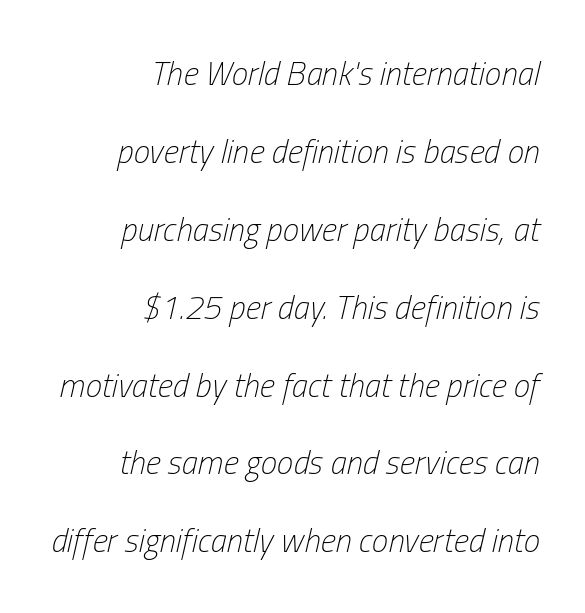
Q: Is the text bold? A: No.
Q: Is the text italic (slanted)? A: Yes, it leans right by about 13 degrees.
Q: Is the text underlined? A: No.
Q: How is the paragraph aligned? A: Right-aligned.
Q: Is the spacing between letters normal or unusually wide? A: Normal.
Q: Is the spacing between lines tight, normal or loose? A: Loose.
Q: Width (condensed, normal, or wide)? A: Condensed.
Q: Stroke contrast? A: Low.
Q: x-height? A: Medium.
Q: Monospaced? A: No.
